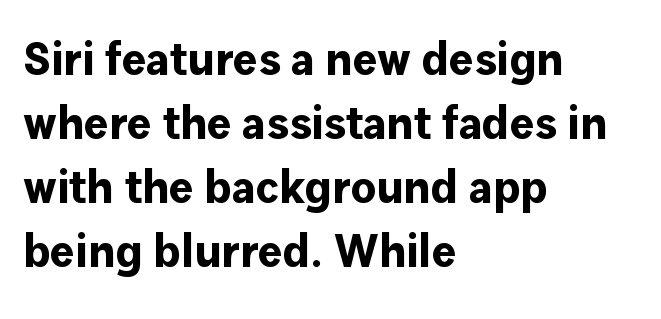
The image shows 46 px bold sans-serif type, upright; set left-aligned, normal line spacing (1.39x), normal letter spacing, not underlined; low stroke contrast and a medium x-height.
